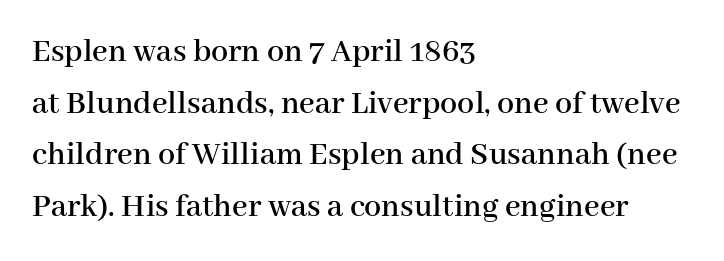
{"serif": "yes", "italic": "no", "width": "normal", "stroke_contrast": "high", "x_height": "medium", "monospaced": "no", "underline": "no", "align": "left", "line_spacing": "normal", "line_spacing_ratio": 1.52, "letter_spacing": "normal", "letter_spacing_em": 0.0, "glyph_px": 34}
